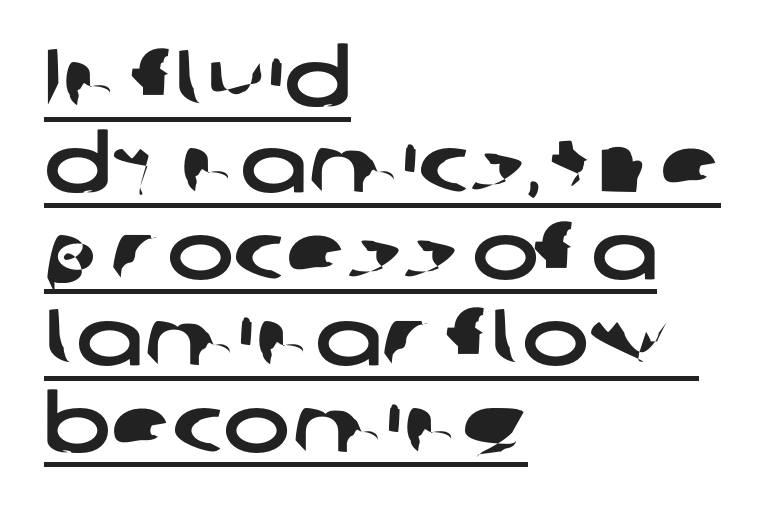
The image shows 80 px wide sans-serif type; set left-aligned, tight line spacing (1.08x), normal letter spacing, underlined; low stroke contrast and a medium x-height.
